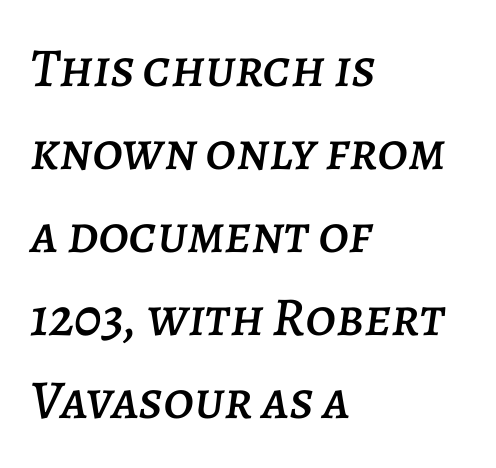
These lines are rendered in a variable-pitch font. Leading: standard. Each word holds together tightly as a unit, with standard inter-letter gaps. The letters are slanted; this is an italic face.
